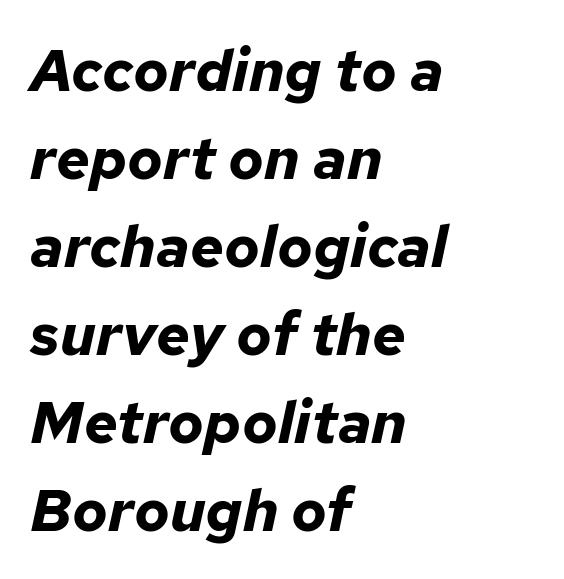
The tracking reads as untouched default to a designer's eye. Slanted lettering throughout. Is there much room between lines? A standard amount, neither cramped nor airy. A typesetter would call this proportional, since set widths differ per character. Words float on clear page, feet unadorned.
